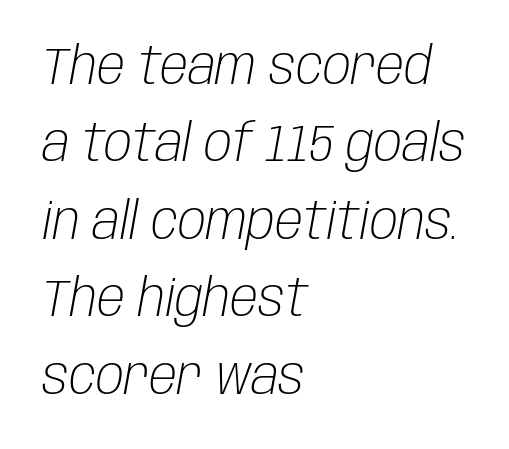
These lines are rendered in a variable-pitch font. The zone under the glyphs is completely vacant. A light-to-regular cut is what we see here. These lines keep a tight, regular rhythm from letter to letter. Students, observe: this is what conventionally led text looks like. Horizontally, the lines are justified to the leading edge only.
